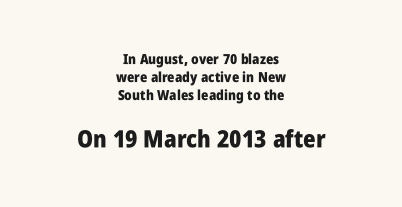
{"italic": "no", "bold": "yes", "underline": "no", "align": "center", "line_spacing": "normal", "line_spacing_ratio": 1.27, "letter_spacing": "normal", "letter_spacing_em": 0.0, "larger_block": "second", "size_ratio": 1.71, "glyph_px": 24}
